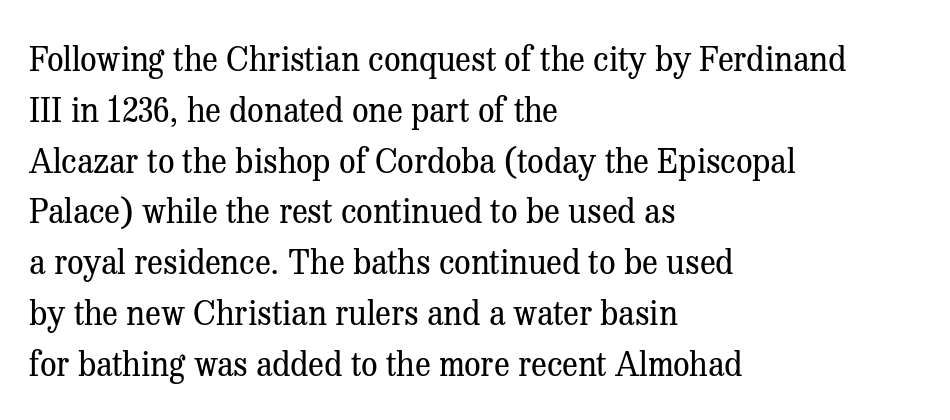
{"serif": "yes", "italic": "no", "bold": "no", "weight": "regular", "width": "normal", "stroke_contrast": "medium", "x_height": "medium", "monospaced": "no", "underline": "no", "align": "left", "line_spacing": "normal", "line_spacing_ratio": 1.54, "letter_spacing": "normal", "letter_spacing_em": 0.0, "glyph_px": 33}
